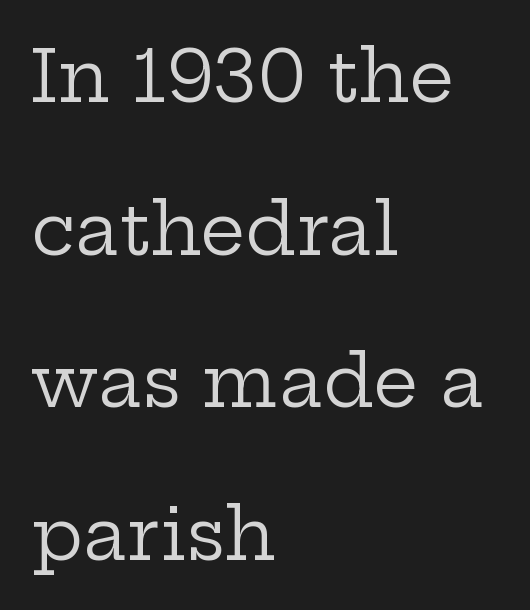
The image shows 71 px regular-weight, wide serif type, upright; set left-aligned, loose line spacing (2.15x), normal letter spacing, not underlined; low stroke contrast and a medium x-height.
